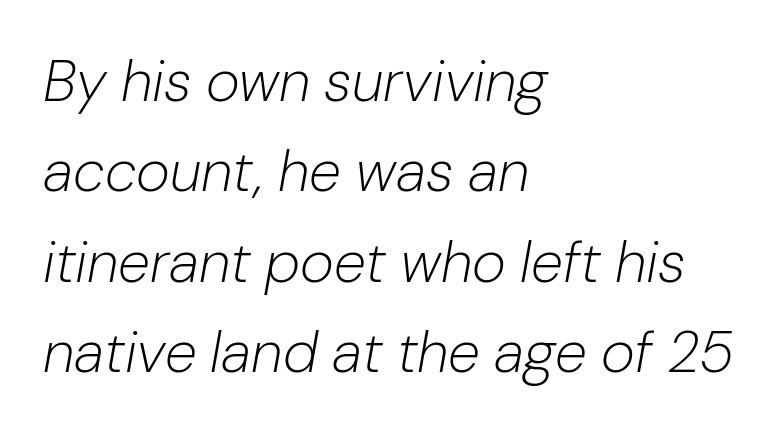
The weight tops out at a normal text grade. The rows are spaced the way most documents space them. A typesetter would mark this as italic. These lines keep a tight, regular rhythm from letter to letter. Left-aligned paragraph, ragged on the right. Spacing verdict: proportional, widths tailored to each character.
